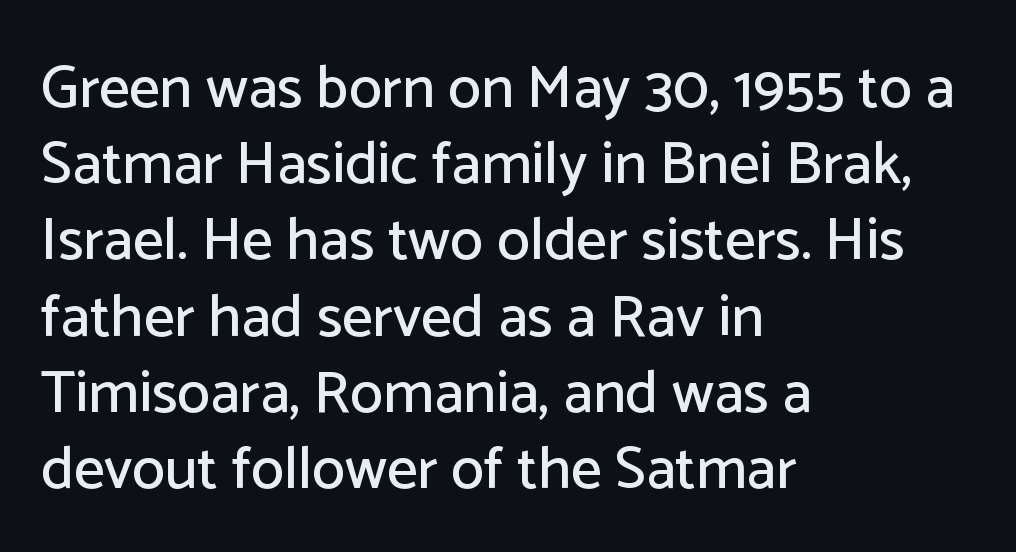
{"serif": "no", "italic": "no", "width": "normal", "stroke_contrast": "low", "x_height": "medium", "monospaced": "no", "underline": "no", "align": "left", "line_spacing": "normal", "line_spacing_ratio": 1.27, "letter_spacing": "normal", "letter_spacing_em": 0.0, "glyph_px": 60}
